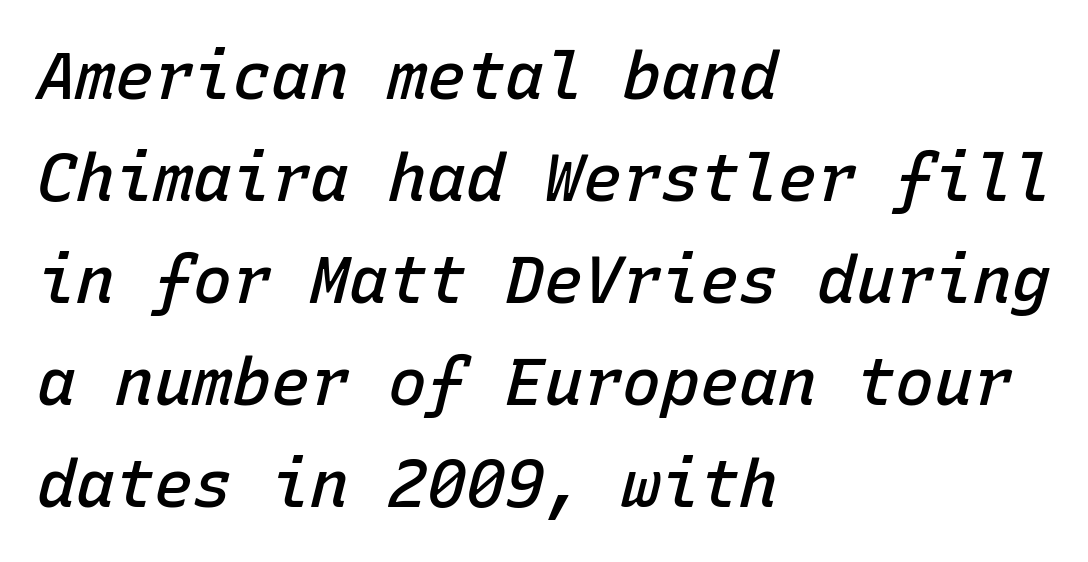
{"italic": "yes", "lean": "right", "slant_degrees": 15, "bold": "semi", "weight": "semibold", "width": "normal", "stroke_contrast": "low", "x_height": "medium", "monospaced": "yes", "underline": "no", "align": "left", "line_spacing": "normal", "line_spacing_ratio": 1.57, "letter_spacing": "normal", "letter_spacing_em": 0.0, "glyph_px": 65}
